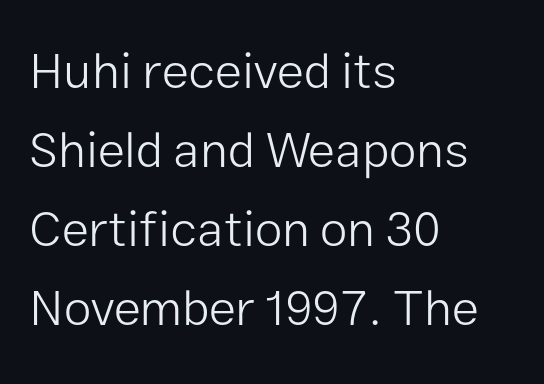
{"serif": "no", "italic": "no", "bold": "no", "weight": "light", "width": "normal", "stroke_contrast": "low", "x_height": "medium", "monospaced": "no", "underline": "no", "align": "left", "line_spacing": "normal", "line_spacing_ratio": 1.58, "letter_spacing": "normal", "letter_spacing_em": 0.0, "glyph_px": 50}
